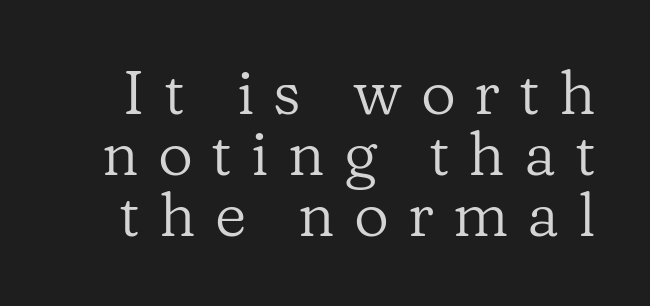
{"serif": "yes", "italic": "no", "bold": "no", "weight": "regular", "width": "normal", "stroke_contrast": "low", "x_height": "medium", "monospaced": "no", "underline": "no", "line_spacing": "tight", "line_spacing_ratio": 1.0, "letter_spacing": "wide", "letter_spacing_em": 0.31, "glyph_px": 61}
